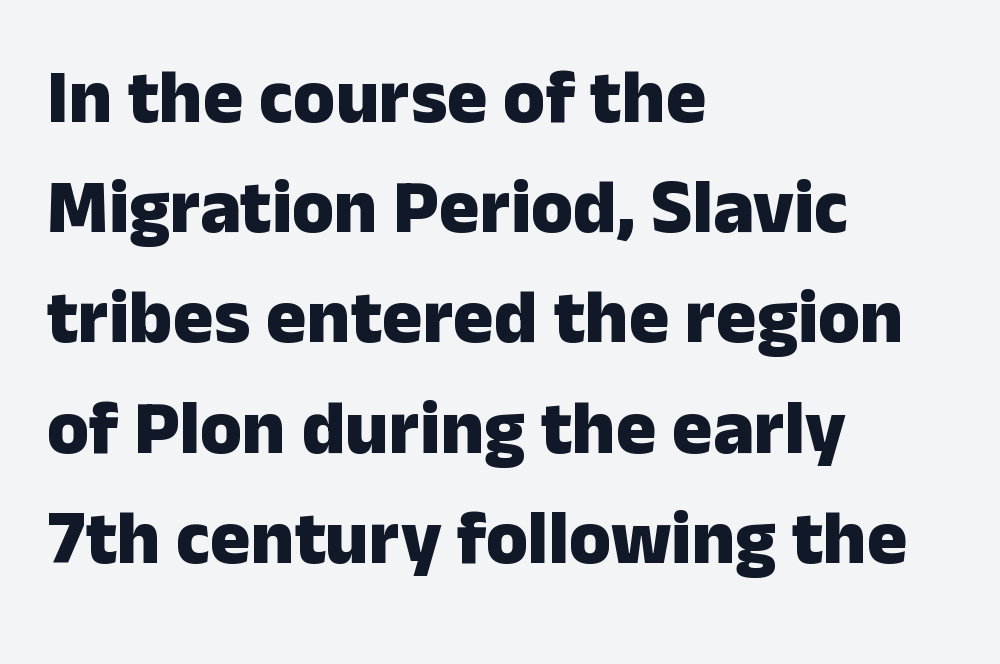
The image shows 76 px heavy sans-serif type, upright; set left-aligned, normal line spacing (1.45x), normal letter spacing, not underlined; low stroke contrast and a medium x-height.
